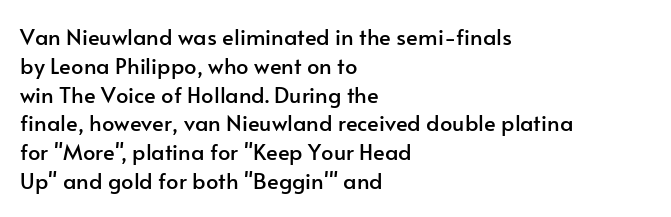
The image shows 22 px text type, upright; set left-aligned, normal line spacing (1.31x), normal letter spacing, not underlined.
